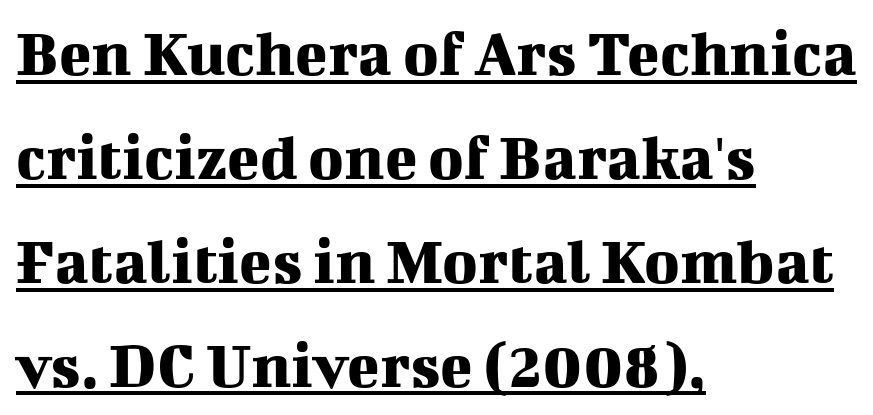
{"serif": "yes", "italic": "no", "width": "normal", "stroke_contrast": "medium", "x_height": "medium", "monospaced": "no", "underline": "yes", "align": "left", "line_spacing": "normal", "line_spacing_ratio": 1.55, "letter_spacing": "normal", "letter_spacing_em": 0.0, "glyph_px": 67}
